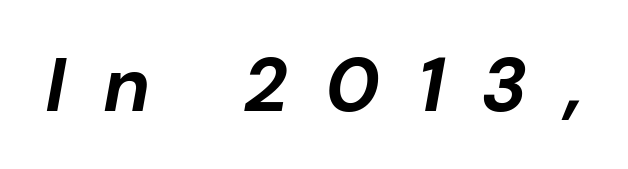
{"italic": "yes", "lean": "right", "slant_degrees": 10, "bold": "yes", "weight": "bold", "width": "normal", "stroke_contrast": "low", "x_height": "medium", "monospaced": "no", "underline": "no", "letter_spacing": "wide", "letter_spacing_em": 0.48, "glyph_px": 77}
